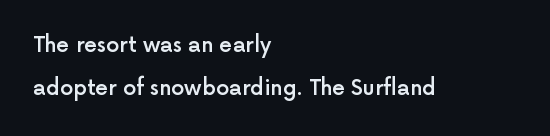
{"italic": "no", "bold": "semi", "underline": "no", "align": "left", "line_spacing": "loose", "line_spacing_ratio": 2.06, "letter_spacing": "normal", "letter_spacing_em": 0.0, "glyph_px": 21}
